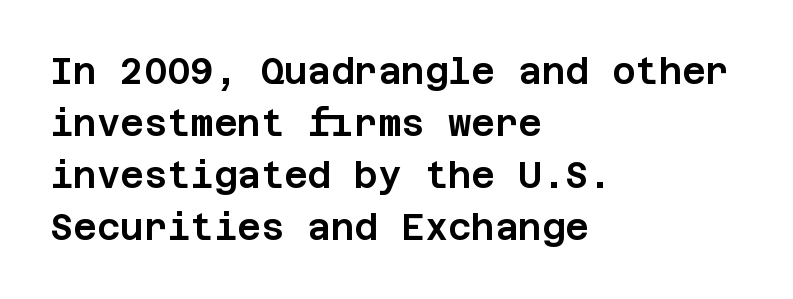
Nothing unusual about the tracking: characters are spaced as the font intends. The type sits square on the baseline with zero lean. Horizontal bands of white between lines are of average thickness. The passage is arranged the way most books set body copy — flush left. The foot of each line stays bare and open. The text was rendered using a sans face with plain stroke endings.
